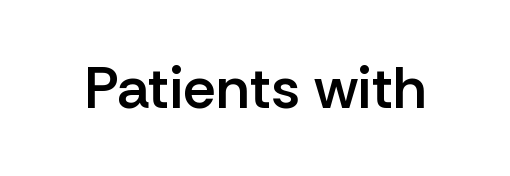
{"serif": "no", "italic": "no", "bold": "semi", "weight": "semibold", "width": "normal", "stroke_contrast": "low", "x_height": "medium", "monospaced": "no", "underline": "no", "letter_spacing": "normal", "letter_spacing_em": 0.0, "glyph_px": 59}
